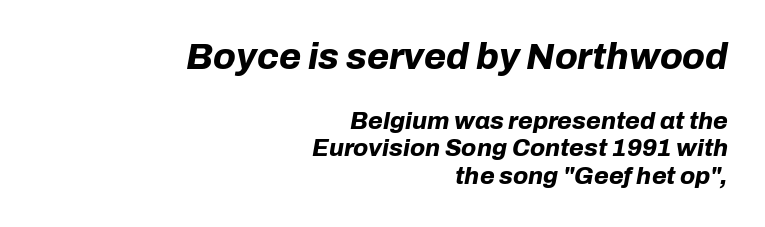
The image shows 36 px bold type, italic (leaning right); set right-aligned, tight line spacing (1.14x), normal letter spacing, not underlined; the first (top) block is 1.5x larger; low stroke contrast and a medium x-height.
